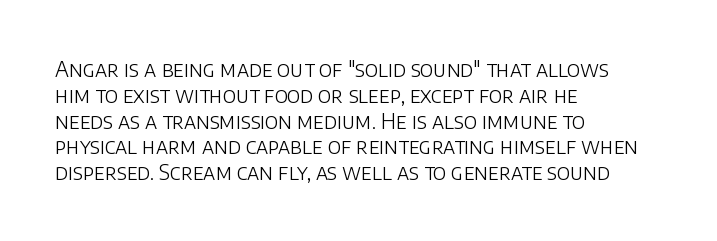
Visually the block forms a straight wall on the left and a jagged coastline on the right. This sample uses plain, unmodified letter spacing. The face looks like a standard text weight, possibly lighter. Check under the words: just untouched page. Does the lettering tilt? It doesn't — this is upright.
